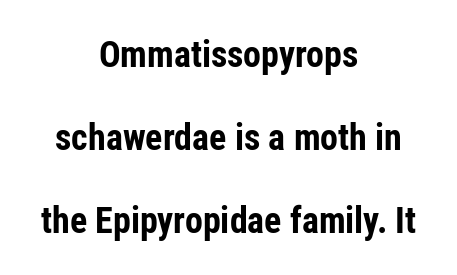
Q: Is the text bold? A: Yes.
Q: Is the text italic (slanted)? A: No, it is upright.
Q: Is the typeface a serif or a sans-serif typeface? A: Sans-serif.
Q: Is the text underlined? A: No.
Q: How is the paragraph aligned? A: Centered.
Q: Is the spacing between letters normal or unusually wide? A: Normal.
Q: Is the spacing between lines tight, normal or loose? A: Loose.
Q: Width (condensed, normal, or wide)? A: Condensed.
Q: Stroke contrast? A: Low.
Q: x-height? A: Medium.
Q: Monospaced? A: No.
